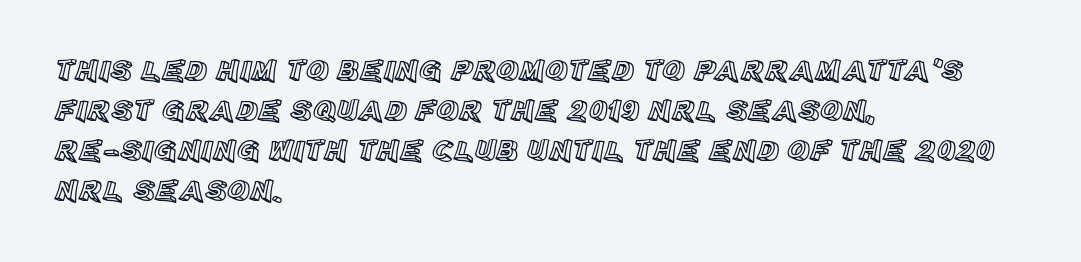
{"width": "normal", "x_height": "large", "monospaced": "no", "underline": "no", "align": "left", "line_spacing": "normal", "line_spacing_ratio": 1.29, "letter_spacing": "normal", "letter_spacing_em": 0.0, "glyph_px": 31}
